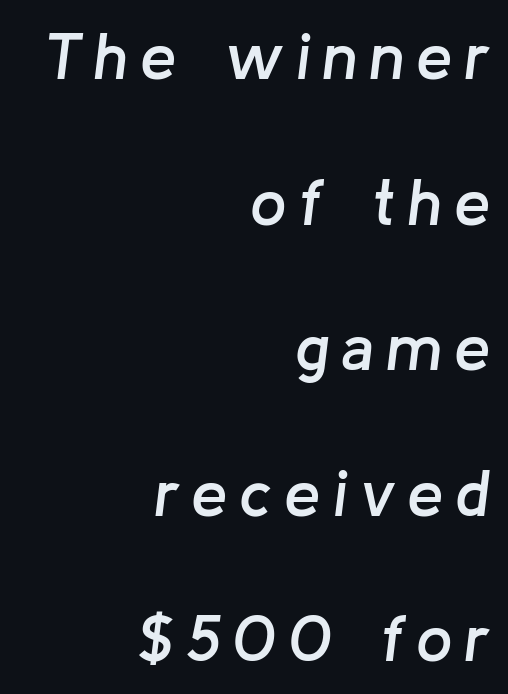
The image shows 65 px semibold type, italic (leaning right); set right-aligned, loose line spacing (2.24x), not underlined; low stroke contrast and a medium x-height.
